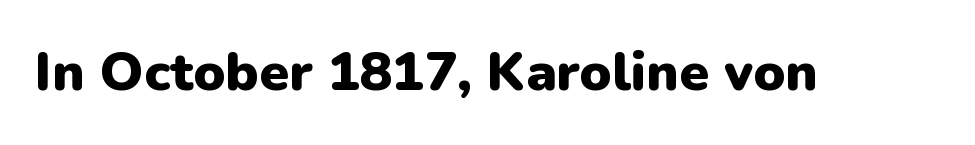
Q: Is the text bold? A: Yes.
Q: Is the text italic (slanted)? A: No, it is upright.
Q: Is the typeface a serif or a sans-serif typeface? A: Sans-serif.
Q: Is the text underlined? A: No.
Q: Is the spacing between letters normal or unusually wide? A: Normal.
Q: Width (condensed, normal, or wide)? A: Normal.
Q: Stroke contrast? A: Low.
Q: x-height? A: Medium.
Q: Monospaced? A: No.
